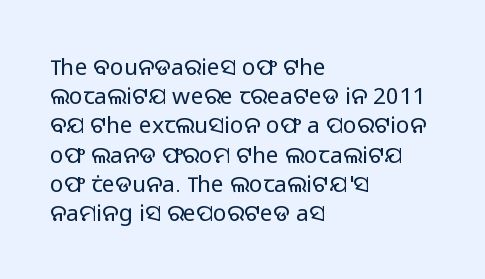
{"italic": "no", "bold": "no", "underline": "no", "align": "left", "line_spacing": "normal", "line_spacing_ratio": 1.27, "letter_spacing": "normal", "letter_spacing_em": 0.0, "glyph_px": 23}
